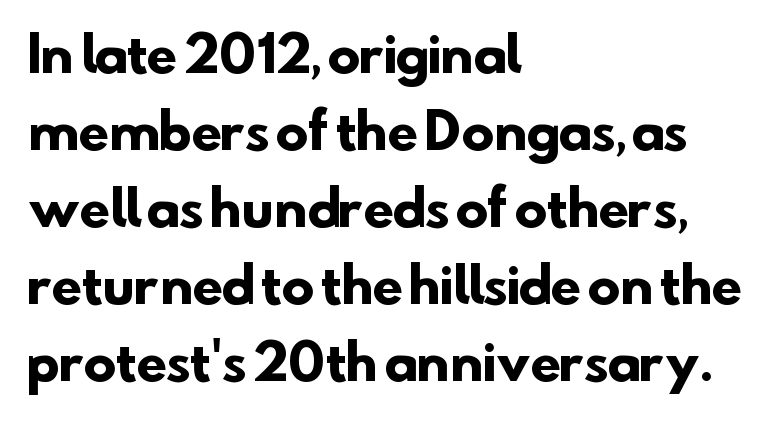
This block has exactly the height ordinary leading produces. What stands out about the letter spacing? Nothing — it is the standard amount. Letterform terminals end flat and unadorned throughout the passage. Note the varied advance widths — an 'i' is clearly narrower than an 'm'.
